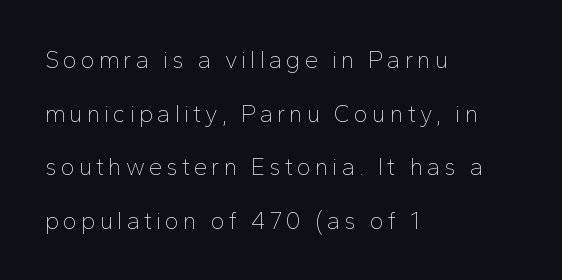
Unlike italic type, these characters show no tilt at all. The paragraph shown leans on its left margin. The letterforms sit at book weight or below. Successive baselines arrive slowly, with a big drop between each. Honestly, there is no underline to notice here at all.
